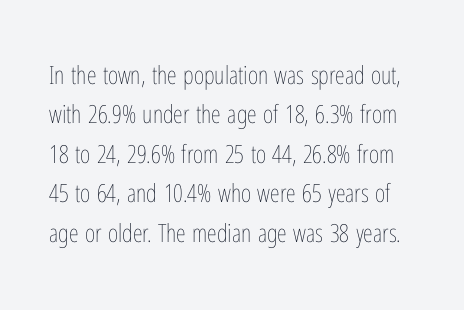
Observe the ordinary spacing: letters are neighbours, not strangers. Unlike italic type, these characters show no tilt at all. Words float on clear page, feet unadorned. Regular leading. Weight: regular or lighter.
